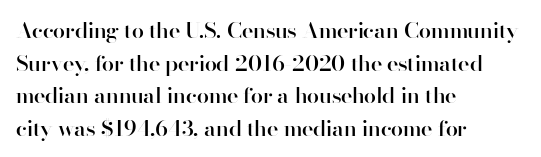
The image shows 22 px text type, upright; set left-aligned, normal line spacing (1.48x), normal letter spacing, not underlined.
